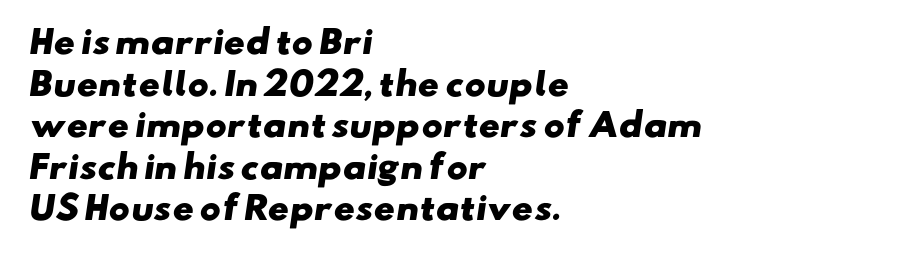
Unmarked baselines from the first word to the last. Where is the straight margin? On the left. Spacing verdict: proportional, widths tailored to each character. This sample uses plain, unmodified letter spacing. Evenly set lines give the paragraph a standard silhouette.
